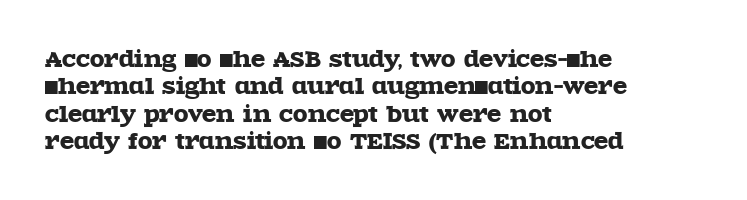
The image shows 21 px text type, upright; set left-aligned, normal line spacing (1.3x), normal letter spacing, not underlined.
